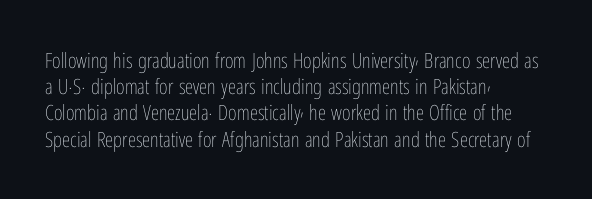
Does extra space separate the letters? No, they use regular spacing. Layout note: lines flush left. The area under the type is left untouched. This reads as an unemphasized weight, regular at the heaviest. This is roman type, the default non-slanted kind. Vertical spacing — default.
